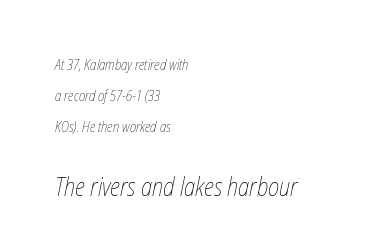
The image shows 25 px text type; set left-aligned, loose line spacing (2.23x), normal letter spacing, not underlined; the second (bottom) block is 1.79x larger.
